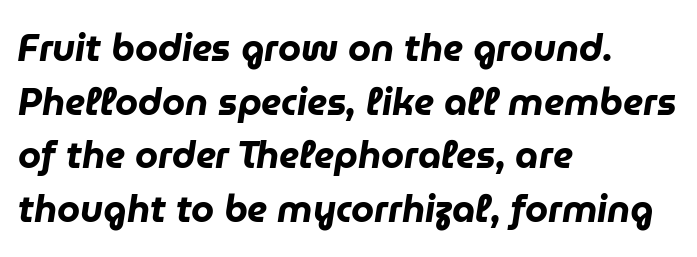
The image shows 37 px heavy type, italic (leaning right); set left-aligned, normal line spacing (1.45x), normal letter spacing, not underlined; low stroke contrast and a medium x-height.
